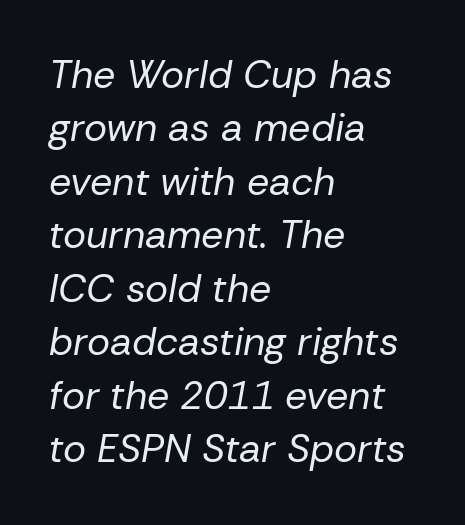
{"italic": "yes", "lean": "right", "slant_degrees": 10, "bold": "no", "weight": "regular", "width": "normal", "stroke_contrast": "low", "x_height": "medium", "monospaced": "no", "underline": "no", "align": "left", "line_spacing": "normal", "line_spacing_ratio": 1.37, "letter_spacing": "normal", "letter_spacing_em": 0.0, "glyph_px": 39}
